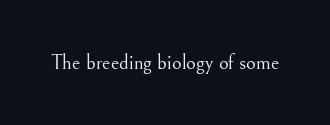
The passage shown is not underscored anywhere. The font's upright variant was chosen for this text. Stems here are at most as thick as an everyday book face. Observe the ordinary spacing: letters are neighbours, not strangers.
